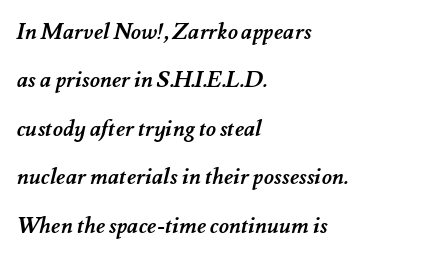
The image shows 22 px bold type; set left-aligned, loose line spacing (2.2x), normal letter spacing, not underlined.
